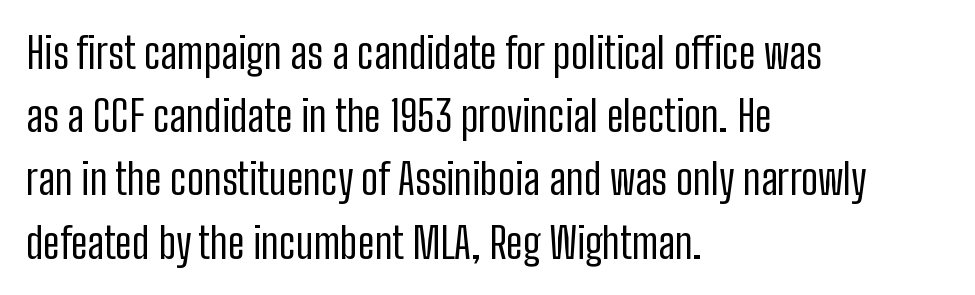
Clear beneath every line of the passage. Typographically, this falls in the sans-serif category. Does extra space separate the letters? No, they use regular spacing. Does the leading feel generous? No, just average. The cut favours lightness, reaching ordinary text weight at its darkest. The letters stand upright; this is a roman face.
